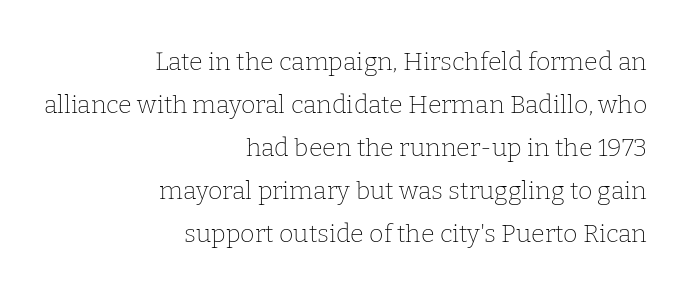
Rendered with straight, roman letterforms. These lines stack with their right ends in a neat column. Weight: not bold — regular or lighter. Glance below the letters and you will spot only blank space.
